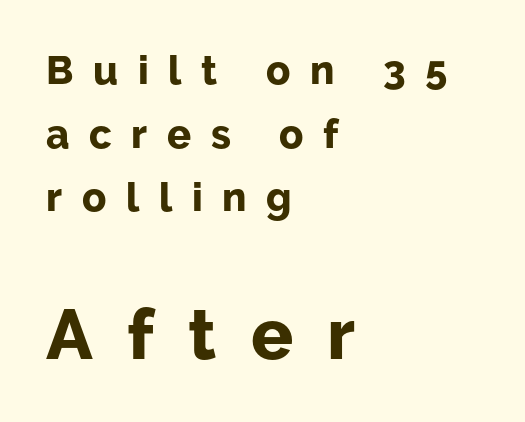
{"serif": "no", "italic": "no", "bold": "yes", "weight": "bold", "width": "normal", "stroke_contrast": "low", "x_height": "medium", "monospaced": "no", "underline": "no", "align": "left", "line_spacing": "normal", "line_spacing_ratio": 1.59, "letter_spacing": "wide", "letter_spacing_em": 0.49, "larger_block": "second", "size_ratio": 1.75, "glyph_px": 70}
